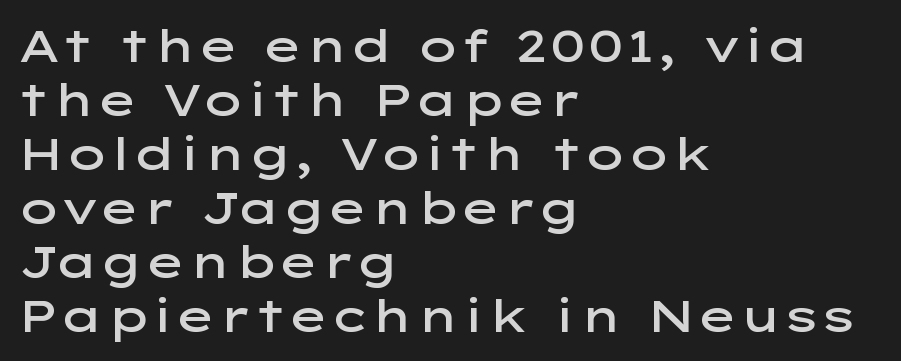
{"serif": "no", "italic": "no", "bold": "semi", "weight": "semibold", "width": "wide", "stroke_contrast": "low", "x_height": "medium", "monospaced": "no", "underline": "no", "align": "left", "line_spacing_ratio": 1.2, "letter_spacing": "normal", "letter_spacing_em": 0.0, "glyph_px": 45}
